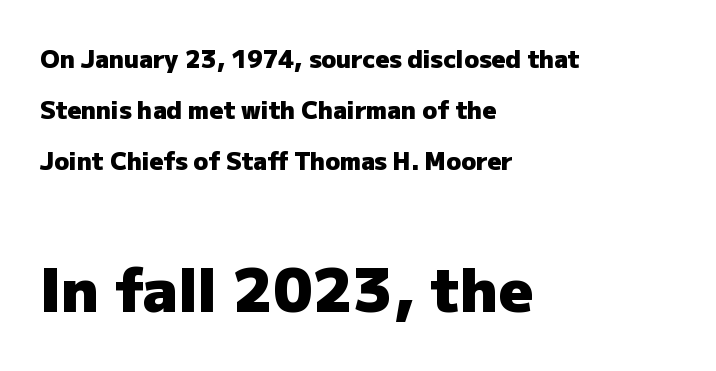
Compared with a centered layout, this one pins lines to the left instead. Vertical spacing — loose. Think of a printed novel: that variable character pitch is what you see here. What kind of face is this? One without serifs — a sans.
